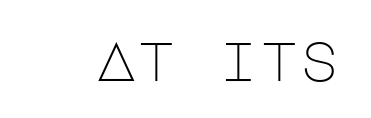
Q: Is the text bold? A: No.
Q: Is the text italic (slanted)? A: No, it is upright.
Q: Is the typeface a serif or a sans-serif typeface? A: Sans-serif.
Q: Is the text underlined? A: No.
Q: Is the spacing between letters normal or unusually wide? A: Normal.
Q: Width (condensed, normal, or wide)? A: Normal.
Q: Stroke contrast? A: Low.
Q: x-height? A: Large.
